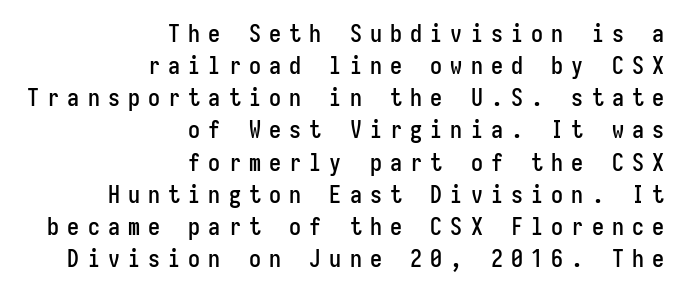
The image shows 24 px text type, upright; set right-aligned, normal line spacing (1.34x), unusually wide letter spacing (+0.34 em), not underlined.
